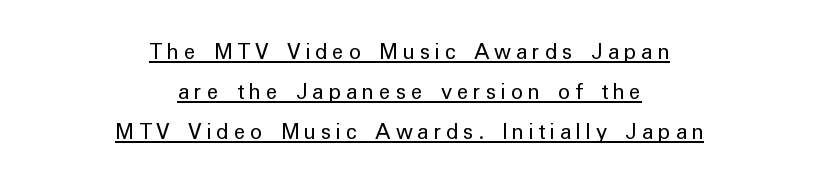
Q: Is the text bold? A: No.
Q: Is the text italic (slanted)? A: No, it is upright.
Q: Is the text underlined? A: Yes.
Q: How is the paragraph aligned? A: Centered.
Q: Is the spacing between letters normal or unusually wide? A: Unusually wide.
Q: Is the spacing between lines tight, normal or loose? A: Normal.
